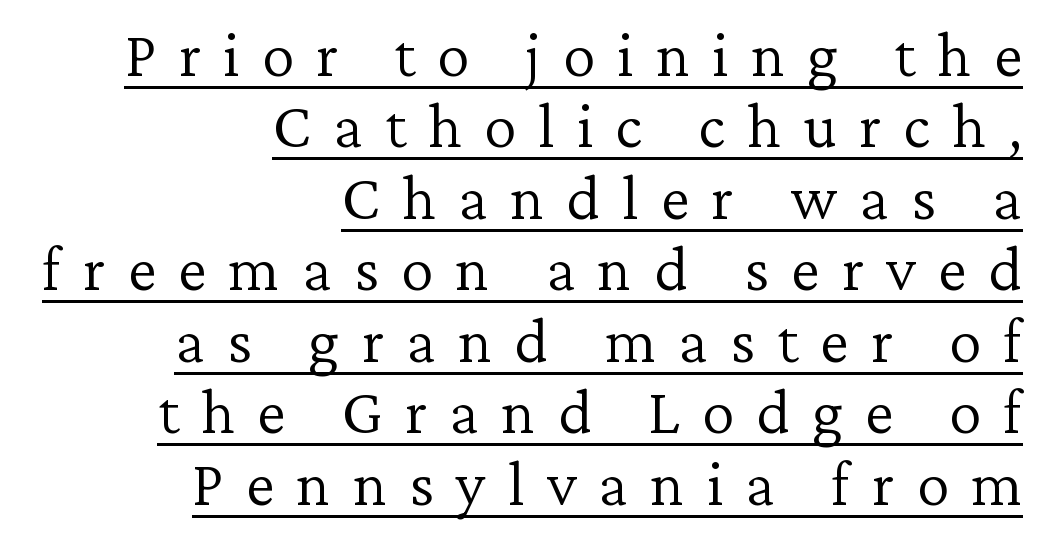
The image shows 65 px light serif type, upright; set right-aligned, tight line spacing (1.1x), unusually wide letter spacing (+0.34 em), underlined; low stroke contrast and a medium x-height.
